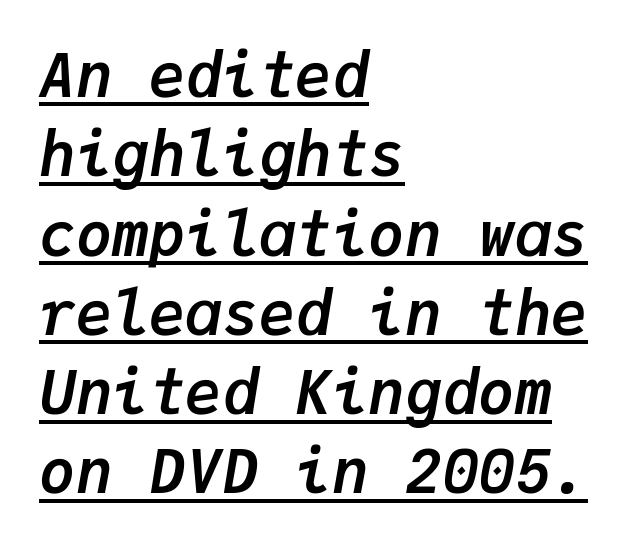
{"italic": "yes", "lean": "right", "slant_degrees": 9, "bold": "yes", "weight": "semibold", "width": "normal", "stroke_contrast": "low", "x_height": "medium", "monospaced": "yes", "underline": "yes", "align": "left", "line_spacing": "normal", "line_spacing_ratio": 1.3, "letter_spacing": "normal", "letter_spacing_em": 0.0, "glyph_px": 61}
